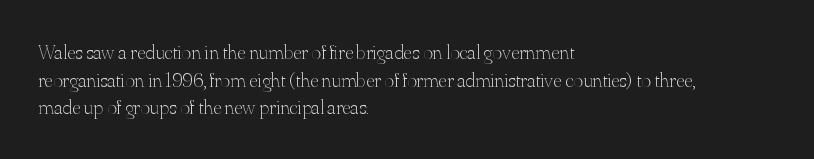
Q: Is the text bold? A: No.
Q: Is the text italic (slanted)? A: No, it is upright.
Q: Is the text underlined? A: No.
Q: How is the paragraph aligned? A: Left-aligned.
Q: Is the spacing between letters normal or unusually wide? A: Normal.
Q: Is the spacing between lines tight, normal or loose? A: Normal.
